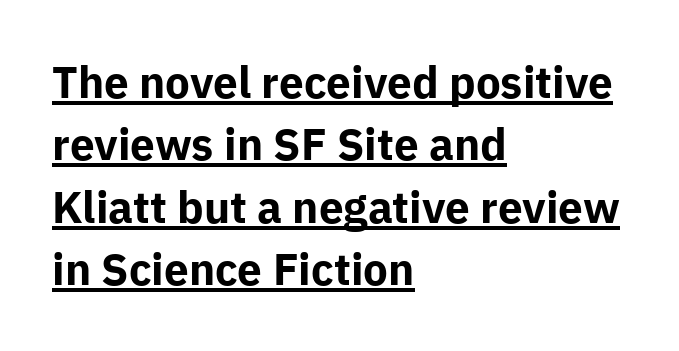
The image shows 44 px bold sans-serif type, upright; set left-aligned, normal line spacing (1.42x), normal letter spacing, underlined; low stroke contrast and a medium x-height.
